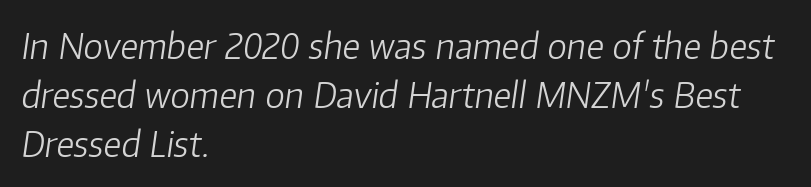
Short note: letters normally spaced. The font is comparable to plain body text, perhaps lighter. Every row of glyphs begins at an identical x-position on the left. The letters advance in unequal steps, a hallmark of proportional type. The typography opts for an oblique posture over an upright one.
